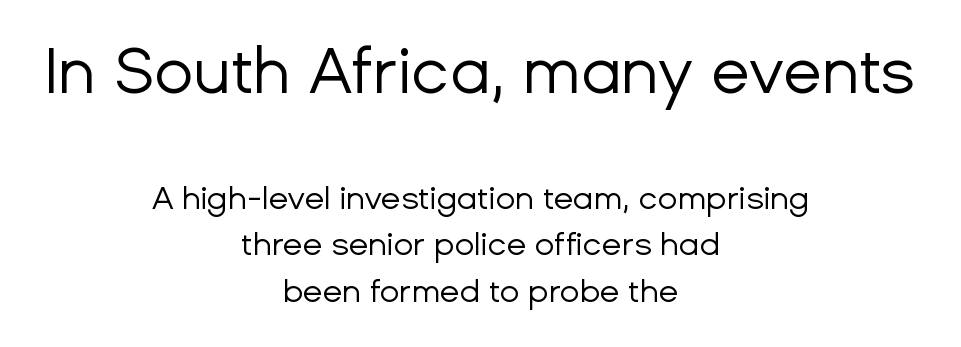
Q: Is the text bold? A: No.
Q: Is the text italic (slanted)? A: No, it is upright.
Q: Is the typeface a serif or a sans-serif typeface? A: Sans-serif.
Q: Is the text underlined? A: No.
Q: How is the paragraph aligned? A: Centered.
Q: Is the spacing between letters normal or unusually wide? A: Normal.
Q: Is the spacing between lines tight, normal or loose? A: Normal.
Q: Which block of text is set in a larger size, the first (top) or the second (bottom)? A: The first (top) one.
Q: Width (condensed, normal, or wide)? A: Normal.
Q: Stroke contrast? A: Low.
Q: x-height? A: Medium.
Q: Monospaced? A: No.
